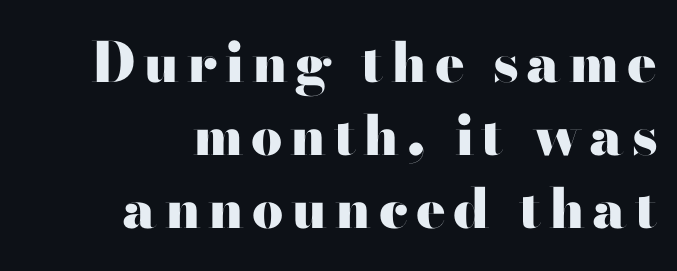
Is this a sans? Yes — the strokes have no serifs. How would I describe the line gaps? Plain and ordinary. These lines are rendered in a variable-pitch font. The passage shown is not underscored anywhere. If you drew a line through each stem, it would be perfectly vertical.
